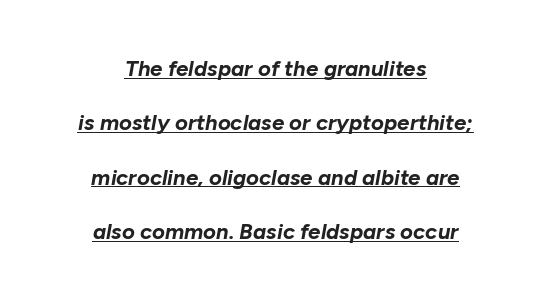
Q: Is the text bold? A: Yes.
Q: Is the text italic (slanted)? A: Yes, it leans right by about 10 degrees.
Q: Is the text underlined? A: Yes.
Q: How is the paragraph aligned? A: Centered.
Q: Is the spacing between letters normal or unusually wide? A: Normal.
Q: Is the spacing between lines tight, normal or loose? A: Loose.
